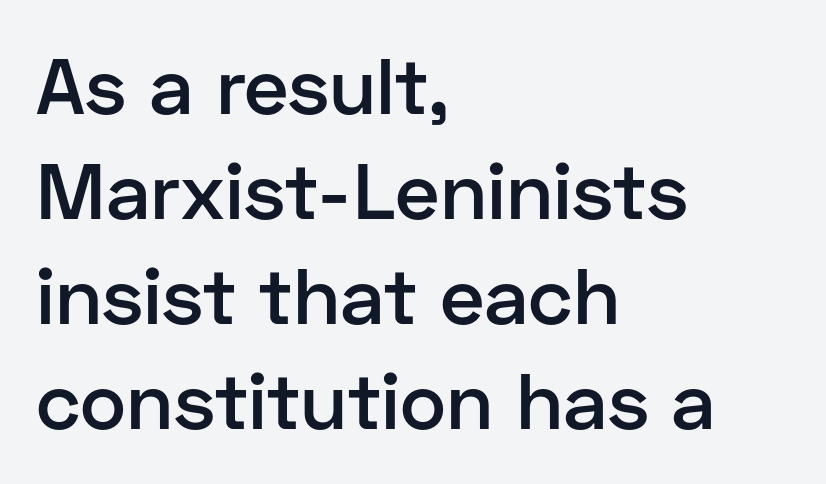
{"serif": "no", "italic": "no", "bold": "semi", "weight": "semibold", "width": "normal", "stroke_contrast": "low", "x_height": "medium", "monospaced": "no", "underline": "no", "align": "left", "line_spacing": "normal", "line_spacing_ratio": 1.33, "letter_spacing": "normal", "letter_spacing_em": 0.0, "glyph_px": 79}
